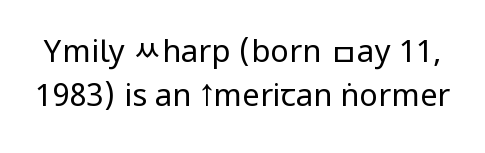
Examine the stroke ends and you'll find no serifs. Nobody touched the tracking dial on this one. Proportional: the letters do not fall into vertical columns. Compared with typical paragraphs, the rows here are spaced about the same. The type sits square on the baseline with zero lean.
